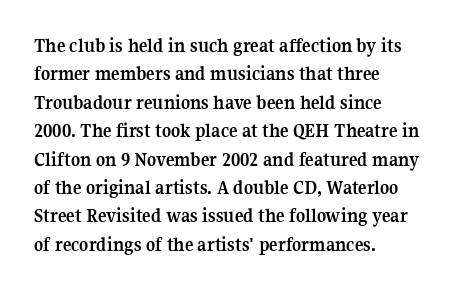
Has an underline been added? It has not. Here the glyphs are tracked normally, forming tight word shapes. Compared with typical paragraphs, the rows here are spaced about the same. The characters look thick and weighty, a clear bold.
